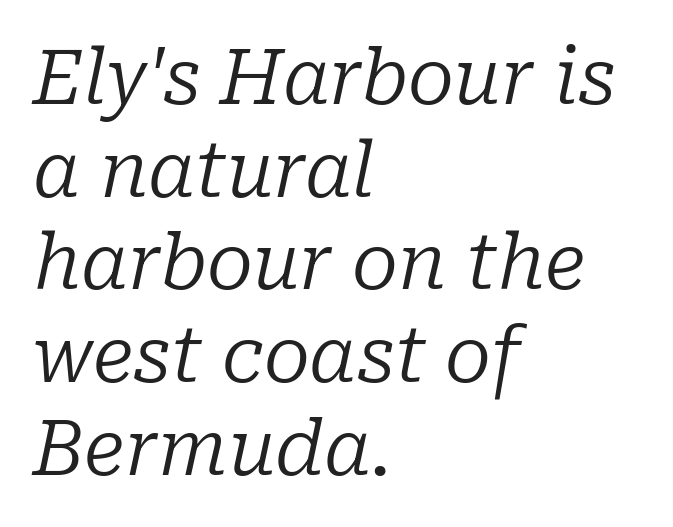
{"serif": "yes", "italic": "yes", "lean": "right", "slant_degrees": 10, "bold": "no", "weight": "regular", "width": "normal", "stroke_contrast": "low", "x_height": "medium", "monospaced": "no", "underline": "no", "align": "left", "line_spacing_ratio": 1.22, "letter_spacing": "normal", "letter_spacing_em": 0.0, "glyph_px": 76}
